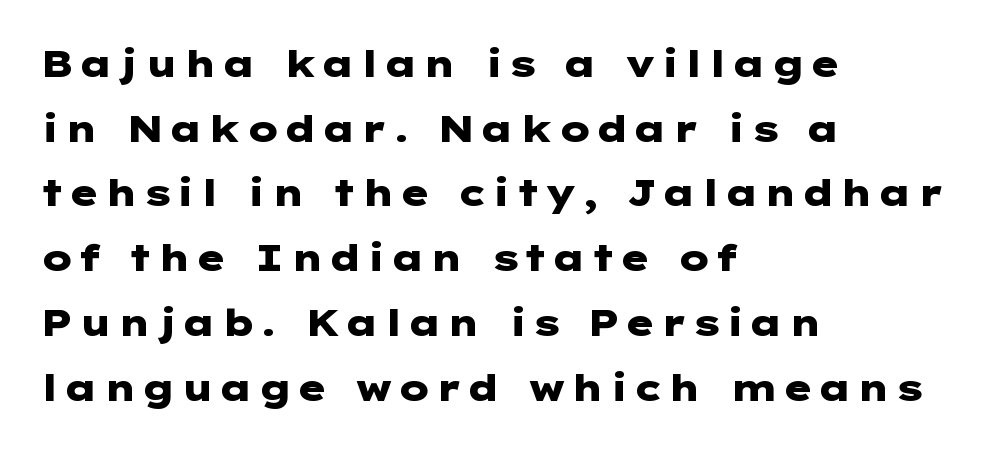
Words float on clear page, feet unadorned. Posture: vertical. A student would call this left alignment; a typographer would say flush left, rag right. A sans-serif font was chosen for this passage.
